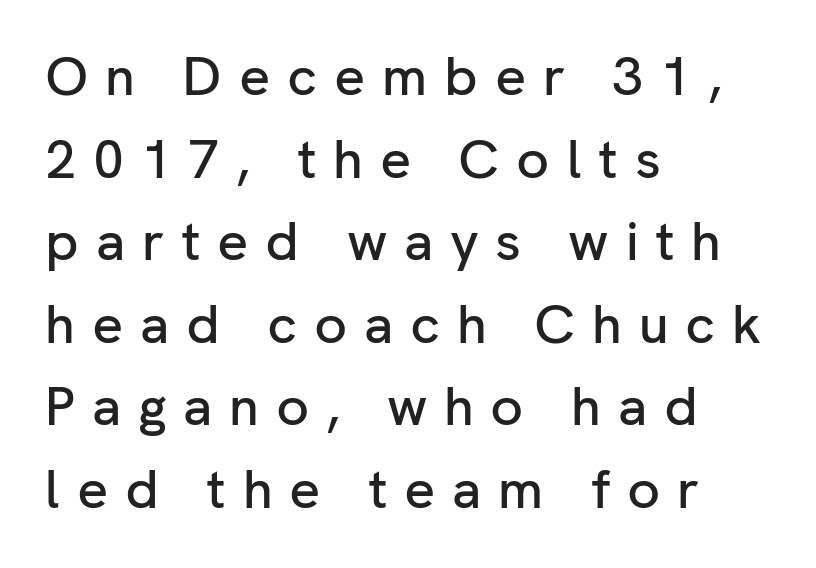
In terms of leading, this rendering sits right in the middle. These lines are composed in type without serifs. Beneath every word, the page is bare. This sample is left-justified, so line endings fall wherever the words run out.
